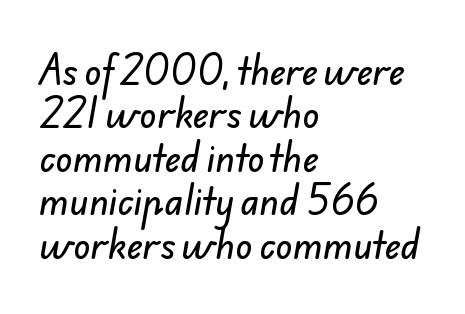
Q: Is the typeface a serif or a sans-serif typeface? A: Sans-serif.
Q: Is the text underlined? A: No.
Q: How is the paragraph aligned? A: Left-aligned.
Q: Is the spacing between letters normal or unusually wide? A: Normal.
Q: Width (condensed, normal, or wide)? A: Normal.
Q: Stroke contrast? A: Low.
Q: x-height? A: Small.
Q: Monospaced? A: No.
